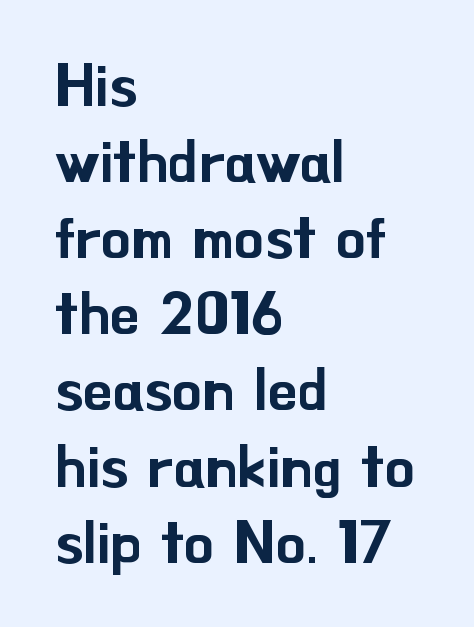
{"serif": "no", "italic": "no", "width": "normal", "stroke_contrast": "low", "x_height": "small", "monospaced": "no", "underline": "no", "align": "left", "line_spacing": "normal", "line_spacing_ratio": 1.29, "letter_spacing": "normal", "letter_spacing_em": 0.0, "glyph_px": 59}
